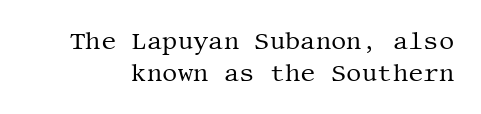
Q: Is the text bold? A: No.
Q: Is the text italic (slanted)? A: No, it is upright.
Q: Is the text underlined? A: No.
Q: Is the spacing between letters normal or unusually wide? A: Normal.
Q: Is the spacing between lines tight, normal or loose? A: Normal.
